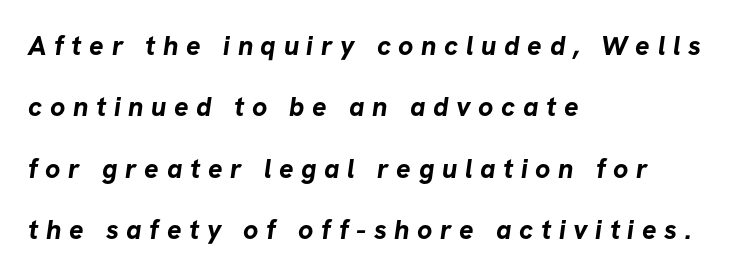
If you drew a ruler down the left edge, every line would touch it. The tracking reads as deliberately expanded to a designer's eye. No word sits above an underline. Whoever set this chose breathing room over compactness in the vertical rhythm. The characters look thick and weighty, a clear bold.
